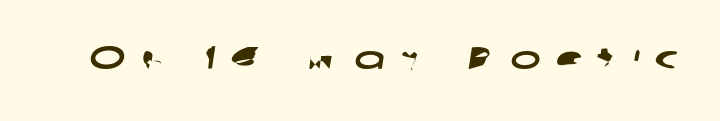
Q: Is the typeface a serif or a sans-serif typeface? A: Sans-serif.
Q: Is the text underlined? A: No.
Q: Is the spacing between letters normal or unusually wide? A: Unusually wide.
Q: Width (condensed, normal, or wide)? A: Wide.
Q: Stroke contrast? A: Low.
Q: x-height? A: Medium.
Q: Monospaced? A: No.
